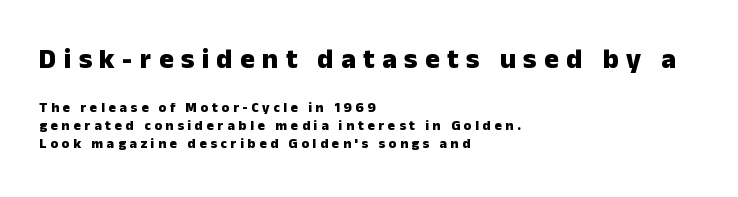
The image shows 28 px heavy sans-serif type, upright; set left-aligned, normal line spacing (1.27x), unusually wide letter spacing (+0.26 em), not underlined; the first (top) block is 2.0x larger; low stroke contrast and a medium x-height.
